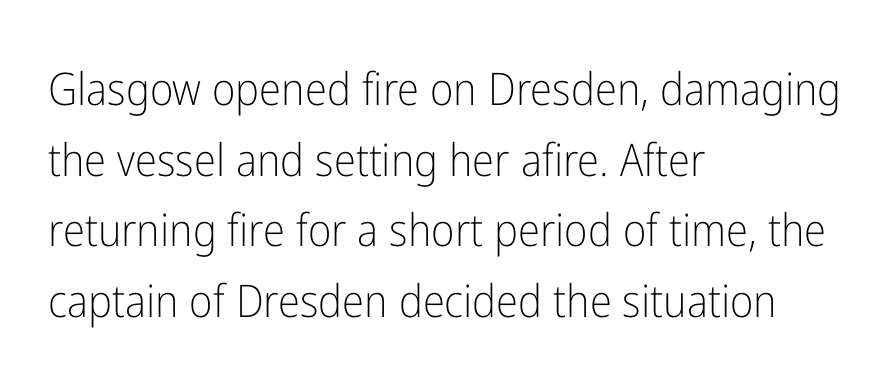
{"serif": "no", "italic": "no", "bold": "no", "weight": "light", "width": "condensed", "stroke_contrast": "low", "x_height": "medium", "monospaced": "no", "underline": "no", "align": "left", "line_spacing": "normal", "line_spacing_ratio": 1.57, "letter_spacing": "normal", "letter_spacing_em": 0.0, "glyph_px": 45}
